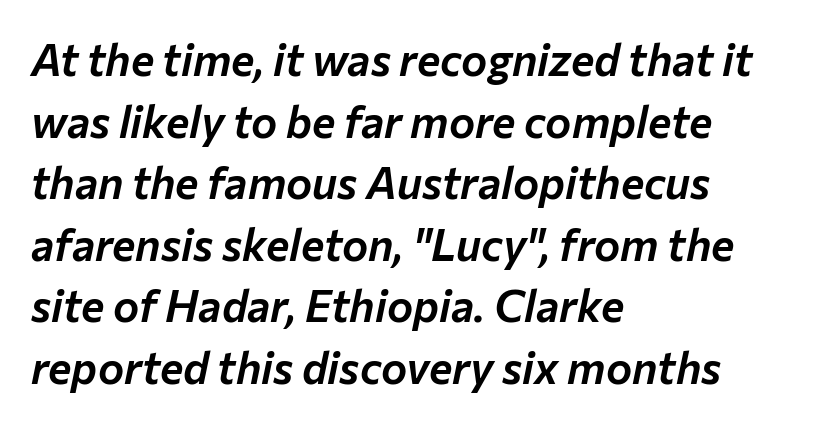
Q: Is the text italic (slanted)? A: Yes, it leans right by about 12 degrees.
Q: Is the text underlined? A: No.
Q: How is the paragraph aligned? A: Left-aligned.
Q: Is the spacing between letters normal or unusually wide? A: Normal.
Q: Is the spacing between lines tight, normal or loose? A: Normal.
Q: Width (condensed, normal, or wide)? A: Normal.
Q: Stroke contrast? A: Low.
Q: x-height? A: Medium.
Q: Monospaced? A: No.
